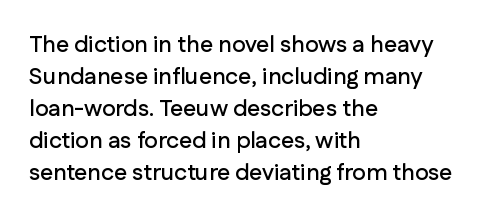
These lines are set flush left with a ragged right edge. Nope, not italic — everything's standing straight. Observe the ordinary spacing: letters are neighbours, not strangers. Vertically, the passage feels balanced, rows spaced as you'd expect. Has an underline been added? It has not.
